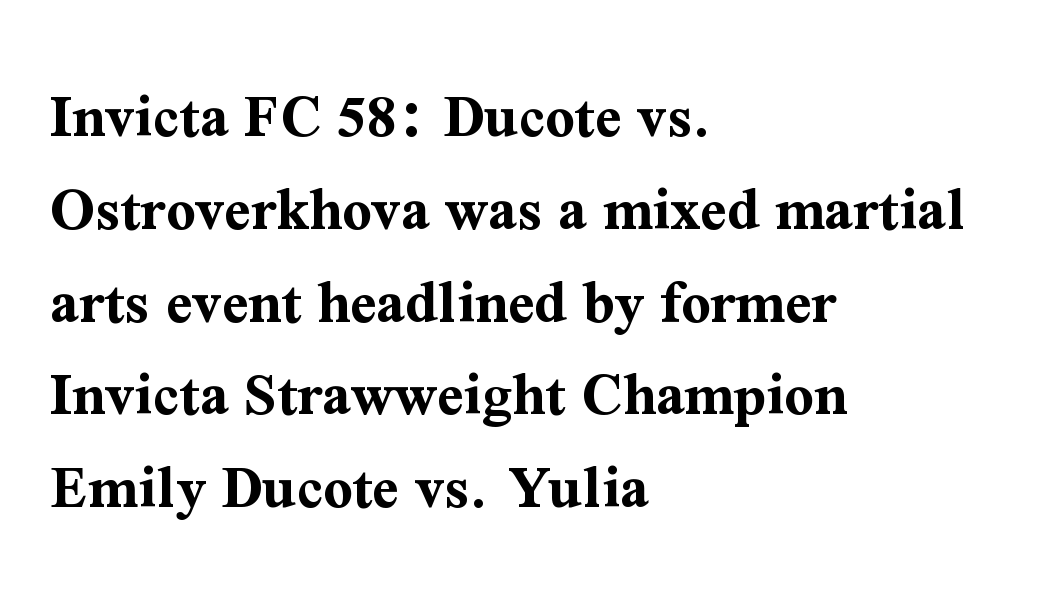
The image shows 64 px bold serif type, upright; set left-aligned, normal line spacing (1.45x), normal letter spacing, not underlined; medium stroke contrast and a medium x-height.
